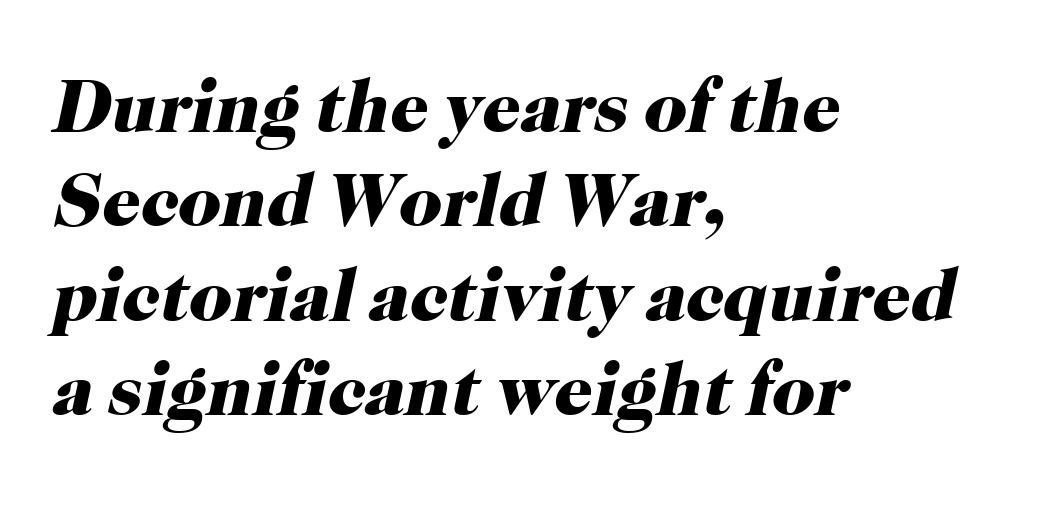
The font family rendered here belongs to the serif group. Descenders hang freely into open space. Look at the stroke-to-counter ratio: heavy, a bold. Nothing unusual about the tracking: characters are spaced as the font intends.
